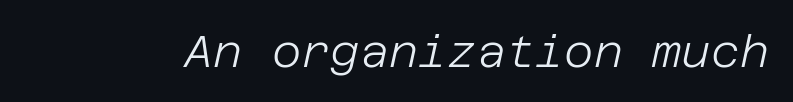
Slant detected: the letters are inclined. This sample uses plain, unmodified letter spacing. Check the space under the baseline: it is left empty. No letter is thick-stroked: the sample isn't bold.
